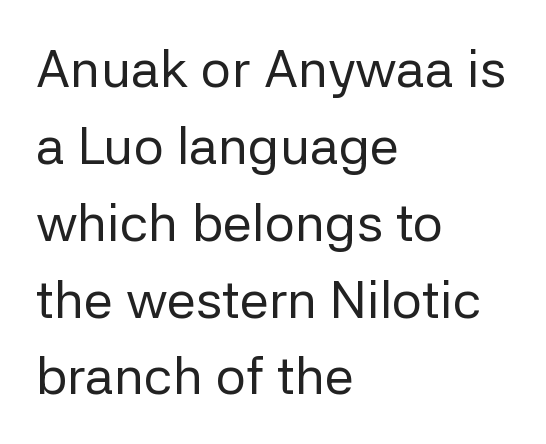
The image shows 53 px regular-weight sans-serif type, upright; set left-aligned, normal line spacing (1.45x), normal letter spacing, not underlined; low stroke contrast and a medium x-height.
